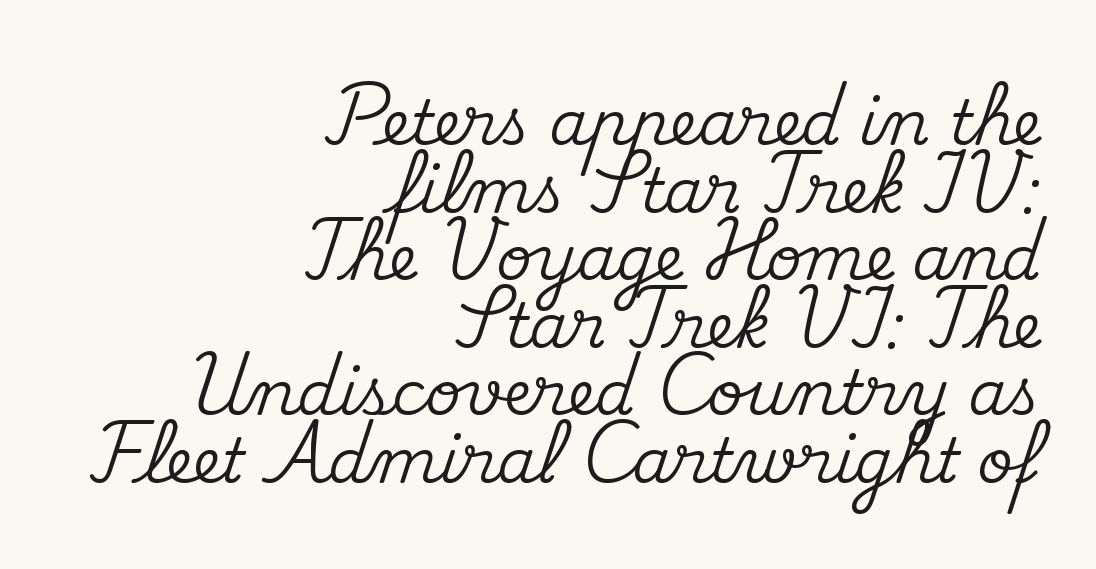
Q: Is the text italic (slanted)? A: Yes.
Q: Is the typeface a serif or a sans-serif typeface? A: Serif.
Q: Is the text underlined? A: No.
Q: How is the paragraph aligned? A: Right-aligned.
Q: Is the spacing between letters normal or unusually wide? A: Normal.
Q: Is the spacing between lines tight, normal or loose? A: Tight.
Q: Width (condensed, normal, or wide)? A: Normal.
Q: Stroke contrast? A: Medium.
Q: x-height? A: Small.
Q: Monospaced? A: No.
